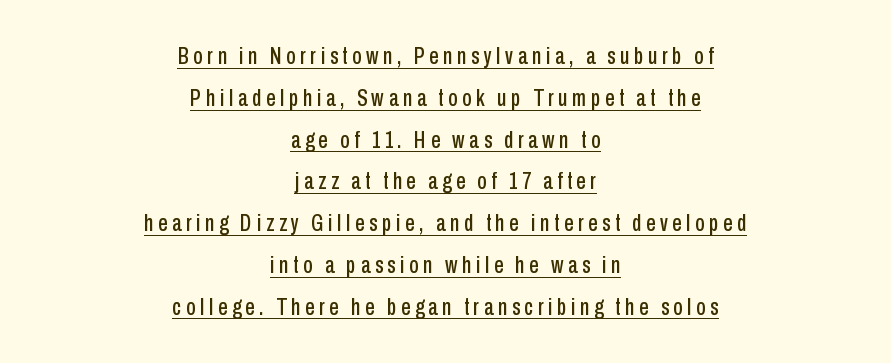
{"italic": "no", "underline": "yes", "align": "center", "line_spacing_ratio": 1.74, "glyph_px": 24}
